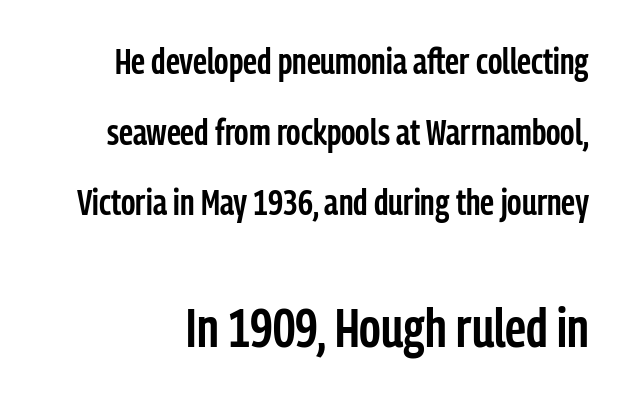
Nope, no serifs anywhere on these letters. Weight check: semibold — heavier than regular, not quite bold. Note: smaller setting up top, larger setting below. The baseline area is clear. What stands out about the letter spacing? Nothing — it is the standard amount. The axis of the letterforms is exactly vertical.
